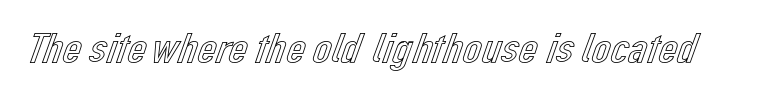
Q: Is the text italic (slanted)? A: Yes.
Q: Is the text underlined? A: No.
Q: Is the spacing between letters normal or unusually wide? A: Normal.
Q: Width (condensed, normal, or wide)? A: Normal.
Q: x-height? A: Medium.
Q: Monospaced? A: No.
